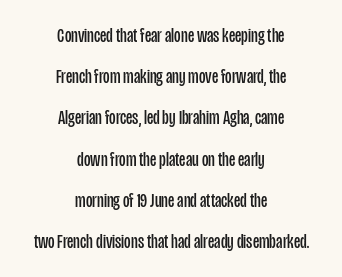
Short note: letters normally spaced. Weight: not bold — regular or lighter. Does the leading feel generous? Absolutely, it's lavish. Compared with a flush-left layout, this one balances lines on the center instead.
